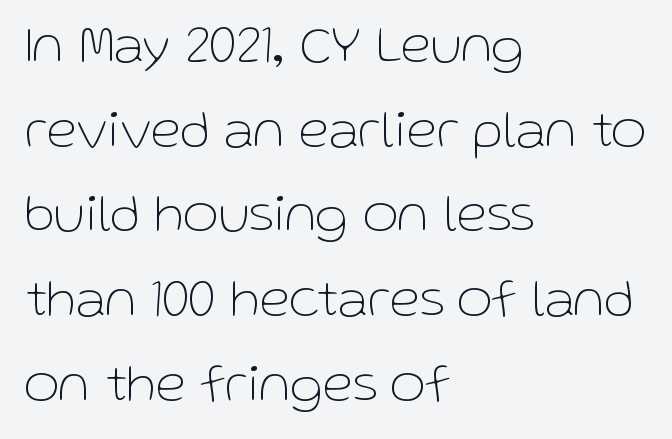
{"serif": "no", "italic": "no", "bold": "no", "weight": "thin", "width": "normal", "stroke_contrast": "low", "x_height": "medium", "monospaced": "no", "underline": "no", "align": "left", "line_spacing": "normal", "line_spacing_ratio": 1.54, "letter_spacing": "normal", "letter_spacing_em": 0.0, "glyph_px": 55}
